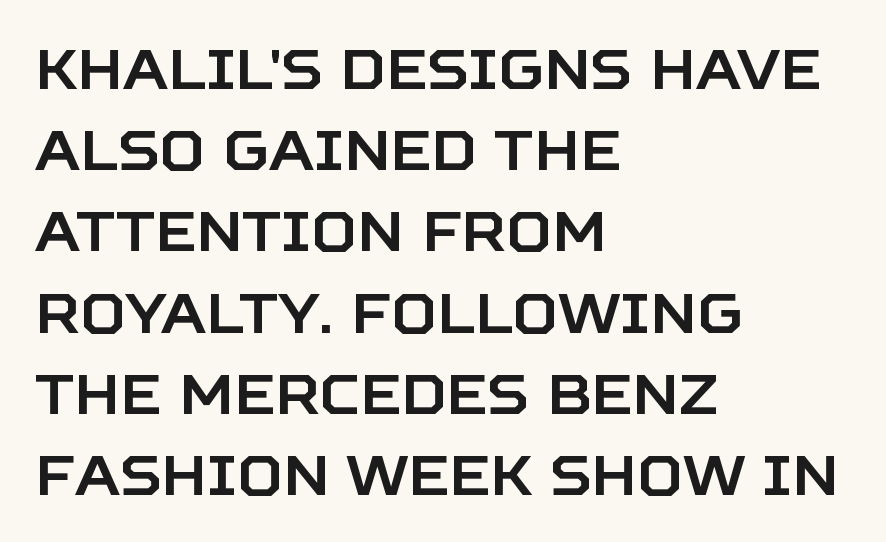
Q: Is the text italic (slanted)? A: No, it is upright.
Q: Is the typeface a serif or a sans-serif typeface? A: Sans-serif.
Q: Is the text underlined? A: No.
Q: How is the paragraph aligned? A: Left-aligned.
Q: Is the spacing between letters normal or unusually wide? A: Normal.
Q: Is the spacing between lines tight, normal or loose? A: Normal.
Q: Width (condensed, normal, or wide)? A: Normal.
Q: Stroke contrast? A: Low.
Q: x-height? A: Large.
Q: Monospaced? A: No.
